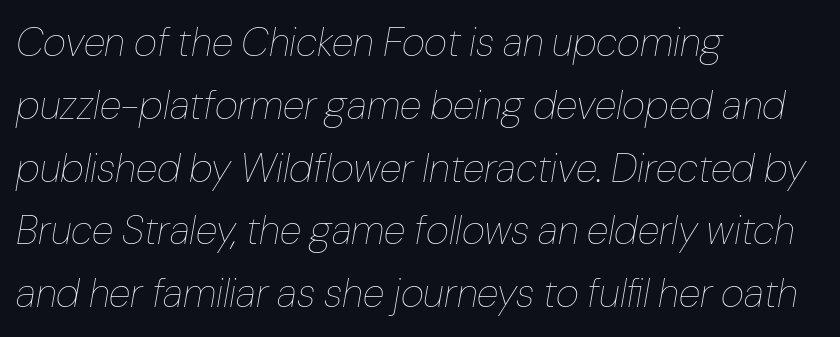
Q: Is the text bold? A: No.
Q: Is the text italic (slanted)? A: Yes, it leans right by about 10 degrees.
Q: Is the text underlined? A: No.
Q: How is the paragraph aligned? A: Left-aligned.
Q: Is the spacing between letters normal or unusually wide? A: Normal.
Q: Is the spacing between lines tight, normal or loose? A: Normal.
Q: Width (condensed, normal, or wide)? A: Normal.
Q: Stroke contrast? A: Low.
Q: x-height? A: Medium.
Q: Monospaced? A: No.
